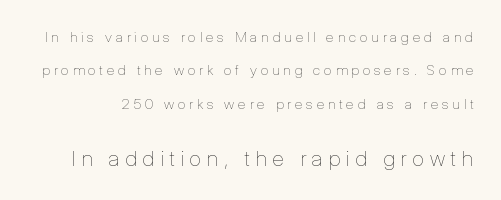
{"italic": "no", "bold": "no", "underline": "no", "line_spacing": "loose", "line_spacing_ratio": 2.38, "letter_spacing": "wide", "letter_spacing_em": 0.29, "larger_block": "second", "size_ratio": 1.5, "glyph_px": 21}
